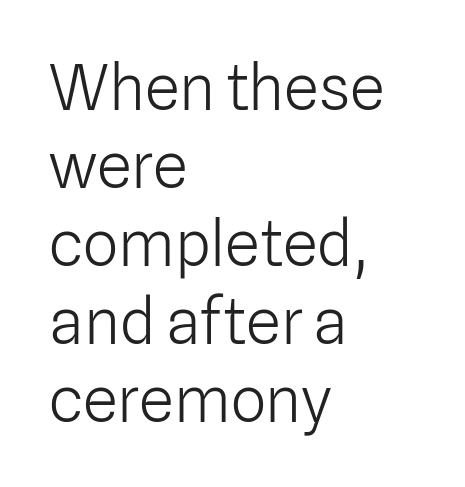
The image shows 63 px light sans-serif type, upright; set left-aligned, line spacing 1.24x, normal letter spacing, not underlined; low stroke contrast and a medium x-height.
